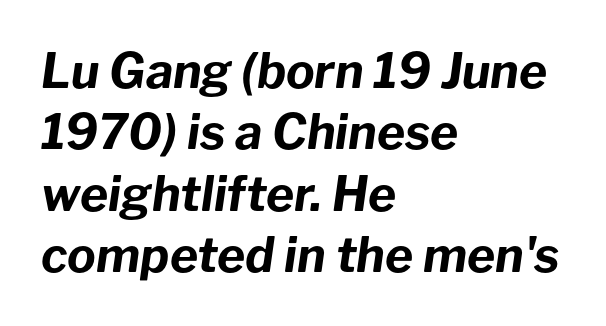
The image shows 48 px bold type, italic (leaning right); set left-aligned, normal line spacing (1.28x), normal letter spacing, not underlined; low stroke contrast and a medium x-height.
